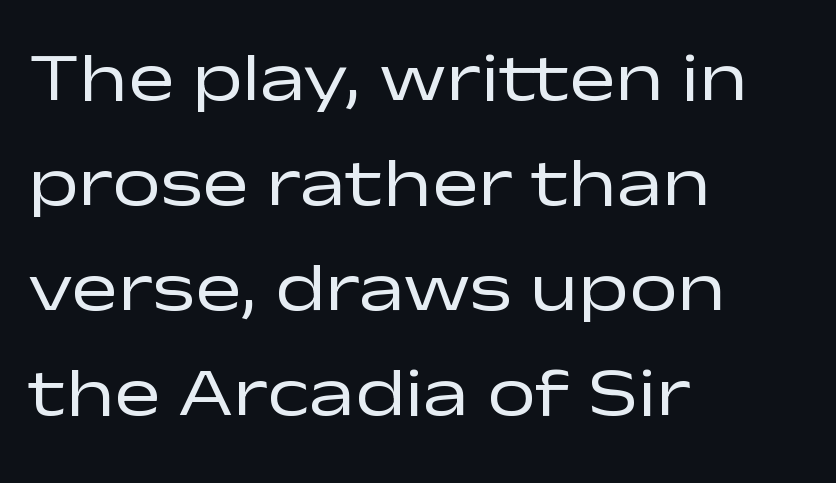
The image shows 69 px regular-weight, wide sans-serif type, upright; set left-aligned, normal line spacing (1.52x), normal letter spacing, not underlined; low stroke contrast and a medium x-height.
